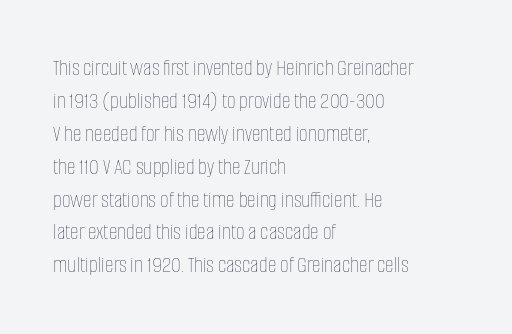
These lines stack with their left ends in a neat column. Letters rest on an invisible, unmarked baseline. The lines sit at an ordinary, default distance from one another. The type sits square on the baseline with zero lean. No letter is thick-stroked: the sample isn't bold. Default kerning and tracking; the words read as compact shapes.
